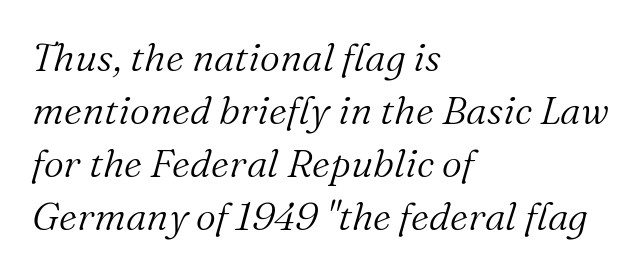
The face used here has a pronounced slope to its letters. Layout note: lines flush left. On a weight scale, this lands at 450 or below. Students, note that the glyphs here touch the page at normal intervals. Character widths vary here, with narrow letters taking less room than wide ones. Regarding serifs, this sample has them.
